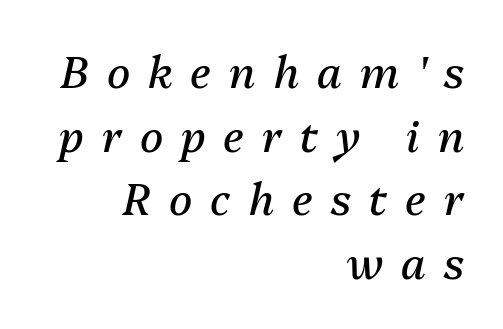
{"italic": "yes", "lean": "right", "slant_degrees": 13, "bold": "no", "weight": "regular", "width": "normal", "stroke_contrast": "medium", "x_height": "medium", "monospaced": "no", "underline": "no", "align": "right", "line_spacing": "normal", "line_spacing_ratio": 1.48, "letter_spacing": "wide", "letter_spacing_em": 0.42, "glyph_px": 43}
